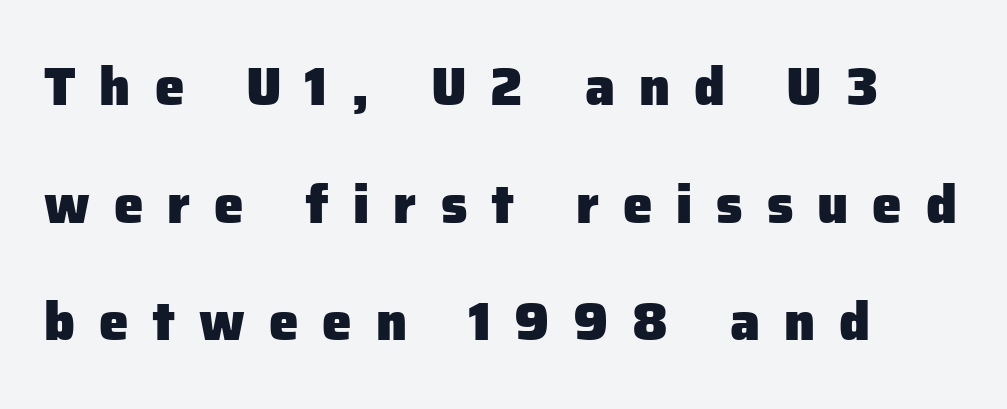
Caption: expanded tracking, letters set apart. Casual observation: everything's shoved over to the left. Is this a fixed-width face? No — the glyphs have proportional, varying widths. Underline: absent. Leading is clearly above the norm, producing a sparse column. The letters carry no serifs — their stems end cleanly without finishing strokes.
